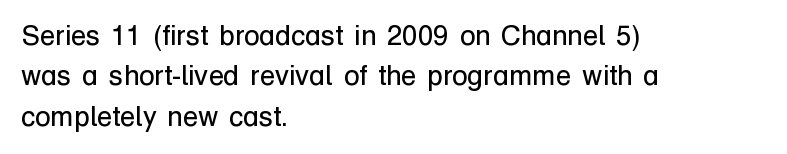
{"serif": "no", "italic": "no", "bold": "no", "weight": "regular", "width": "normal", "stroke_contrast": "low", "x_height": "medium", "monospaced": "no", "underline": "no", "align": "left", "line_spacing": "normal", "line_spacing_ratio": 1.44, "letter_spacing": "normal", "letter_spacing_em": 0.0, "glyph_px": 28}
